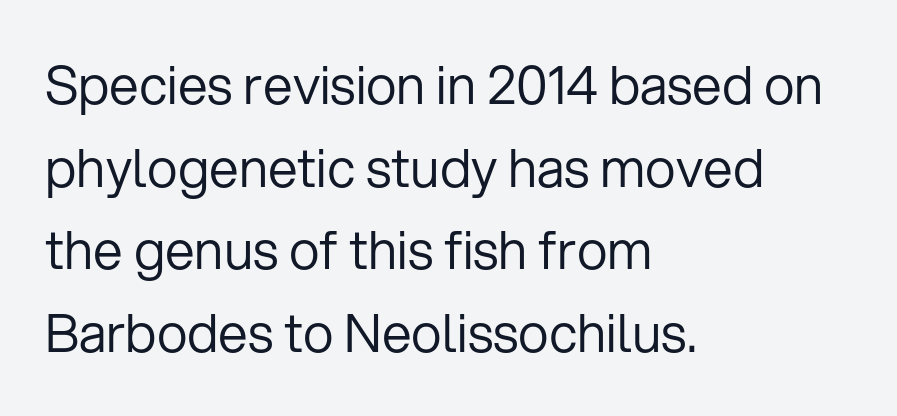
Quick note: underline off. The rendering uses natural spacing where letterforms have individual widths. Line beginnings align vertically; line endings do not. Font category for this specimen: sans-serif. Compared with typical body copy, the letter spacing here is the same.
